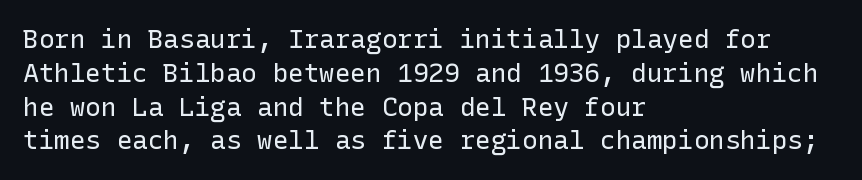
Descenders are the only things crossing below the line. Vertical strokes here are truly vertical. Compared with typical paragraphs, the rows here are spaced about the same. The setting favours the left margin, as ordinary paragraphs usually do.
